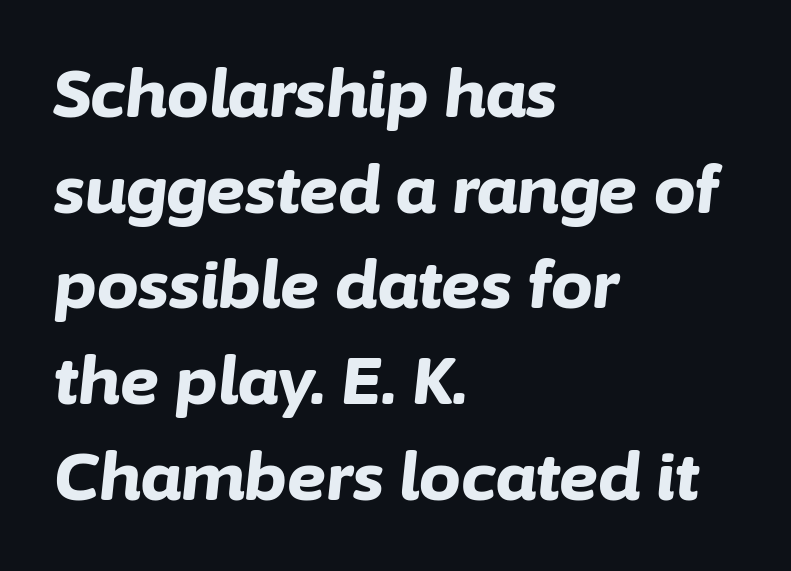
The image shows 66 px bold type, italic (leaning right); set left-aligned, normal line spacing (1.45x), normal letter spacing, not underlined; low stroke contrast and a medium x-height.
